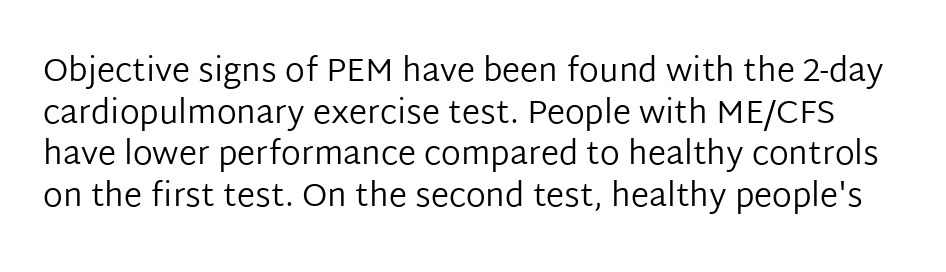
Q: Is the text bold? A: No.
Q: Is the text italic (slanted)? A: No, it is upright.
Q: Is the typeface a serif or a sans-serif typeface? A: Sans-serif.
Q: Is the text underlined? A: No.
Q: Is the spacing between letters normal or unusually wide? A: Normal.
Q: Is the spacing between lines tight, normal or loose? A: Normal.
Q: Width (condensed, normal, or wide)? A: Normal.
Q: Stroke contrast? A: Low.
Q: x-height? A: Medium.
Q: Monospaced? A: No.
